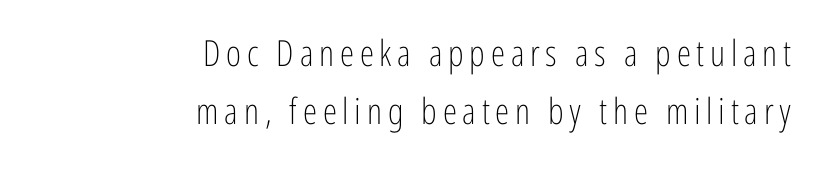
{"serif": "no", "italic": "no", "bold": "no", "weight": "light", "width": "condensed", "stroke_contrast": "low", "x_height": "medium", "monospaced": "no", "underline": "no", "align": "right", "line_spacing": "normal", "line_spacing_ratio": 1.6, "glyph_px": 36}
